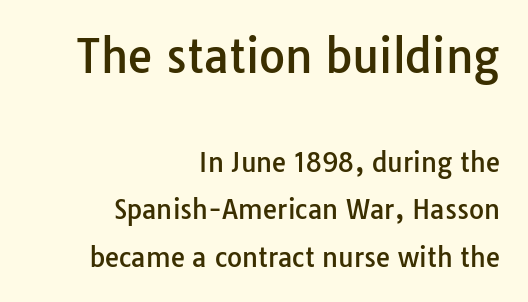
Q: Is the text italic (slanted)? A: No, it is upright.
Q: Is the typeface a serif or a sans-serif typeface? A: Sans-serif.
Q: Is the text underlined? A: No.
Q: How is the paragraph aligned? A: Right-aligned.
Q: Is the spacing between letters normal or unusually wide? A: Normal.
Q: Which block of text is set in a larger size, the first (top) or the second (bottom)? A: The first (top) one.
Q: Width (condensed, normal, or wide)? A: Normal.
Q: Stroke contrast? A: Low.
Q: x-height? A: Medium.
Q: Monospaced? A: No.
